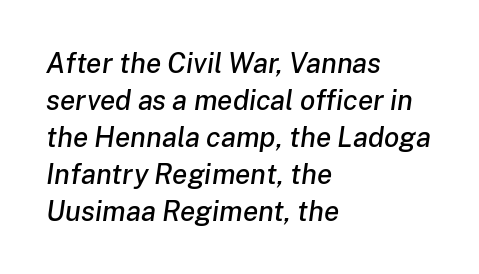
Q: Is the text italic (slanted)? A: Yes, it leans right by about 8 degrees.
Q: Is the text underlined? A: No.
Q: How is the paragraph aligned? A: Left-aligned.
Q: Is the spacing between letters normal or unusually wide? A: Normal.
Q: Is the spacing between lines tight, normal or loose? A: Normal.
Q: Width (condensed, normal, or wide)? A: Normal.
Q: Stroke contrast? A: Low.
Q: x-height? A: Medium.
Q: Monospaced? A: No.
